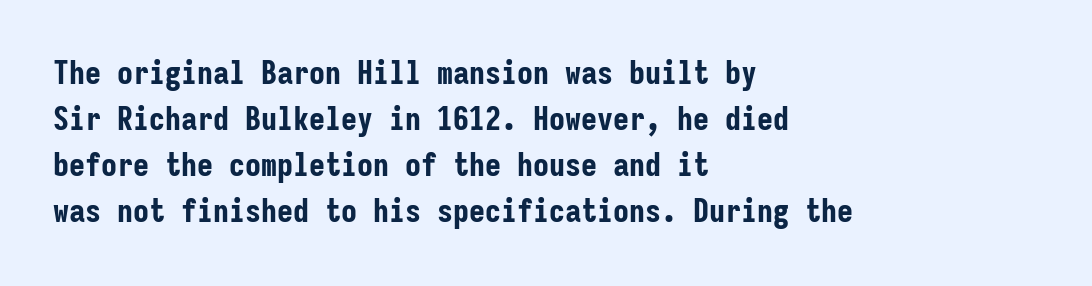
{"serif": "no", "italic": "no", "bold": "yes", "weight": "bold", "width": "condensed", "stroke_contrast": "low", "x_height": "medium", "monospaced": "yes", "underline": "no", "align": "left", "line_spacing": "normal", "line_spacing_ratio": 1.44, "letter_spacing": "normal", "letter_spacing_em": 0.0, "glyph_px": 32}
